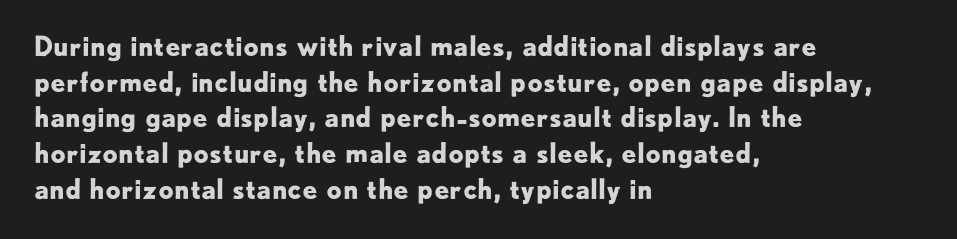
The image shows 27 px bold type, upright; set left-aligned, normal line spacing (1.32x), normal letter spacing, not underlined.
